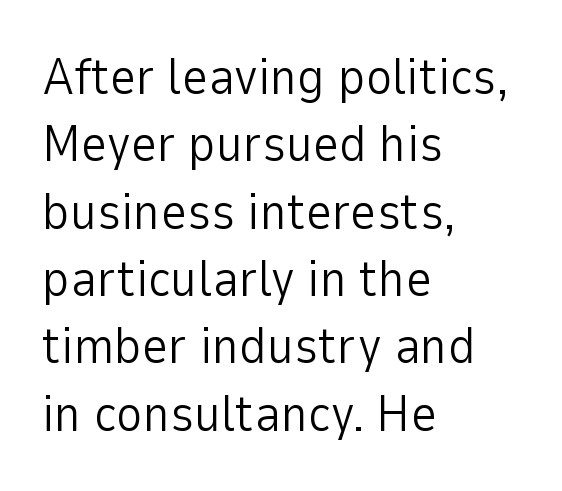
The image shows 51 px light sans-serif type, upright; set left-aligned, normal line spacing (1.32x), normal letter spacing, not underlined; low stroke contrast and a medium x-height.
